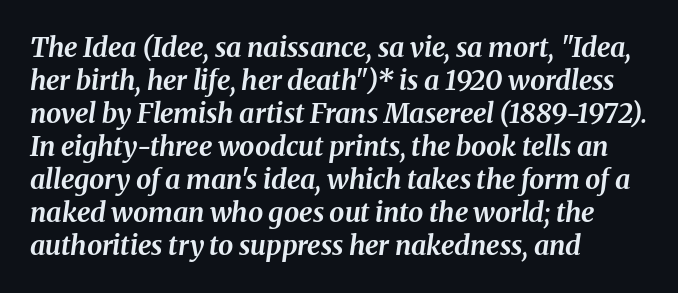
Q: Is the text bold? A: Yes.
Q: Is the text italic (slanted)? A: Yes, it leans right by about 8 degrees.
Q: Is the text underlined? A: No.
Q: How is the paragraph aligned? A: Left-aligned.
Q: Is the spacing between letters normal or unusually wide? A: Normal.
